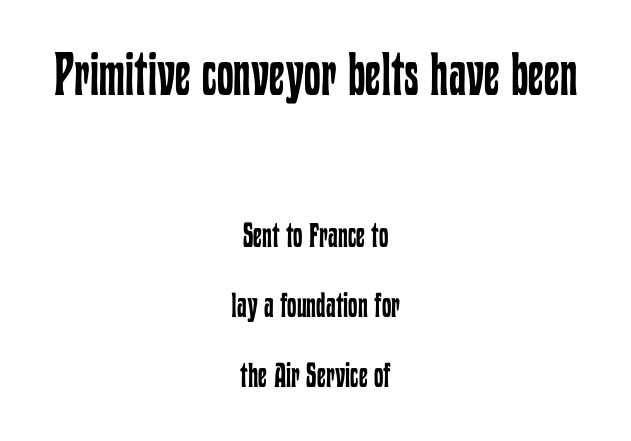
{"italic": "no", "bold": "no", "weight": "regular", "width": "condensed", "stroke_contrast": "low", "x_height": "medium", "monospaced": "no", "underline": "no", "align": "center", "line_spacing": "loose", "line_spacing_ratio": 2.06, "letter_spacing": "normal", "letter_spacing_em": 0.0, "larger_block": "first", "size_ratio": 1.76, "glyph_px": 60}
